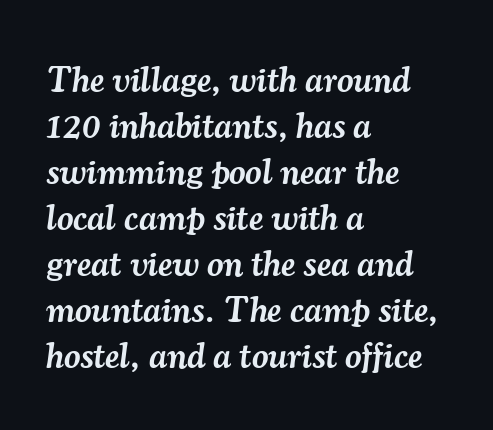
Q: Is the text bold? A: Semi-bold.
Q: Is the text italic (slanted)? A: Yes, it leans right by about 7 degrees.
Q: Is the typeface a serif or a sans-serif typeface? A: Serif.
Q: Is the text underlined? A: No.
Q: How is the paragraph aligned? A: Left-aligned.
Q: Is the spacing between letters normal or unusually wide? A: Normal.
Q: Is the spacing between lines tight, normal or loose? A: Normal.
Q: Width (condensed, normal, or wide)? A: Normal.
Q: Stroke contrast? A: Medium.
Q: x-height? A: Small.
Q: Monospaced? A: No.
